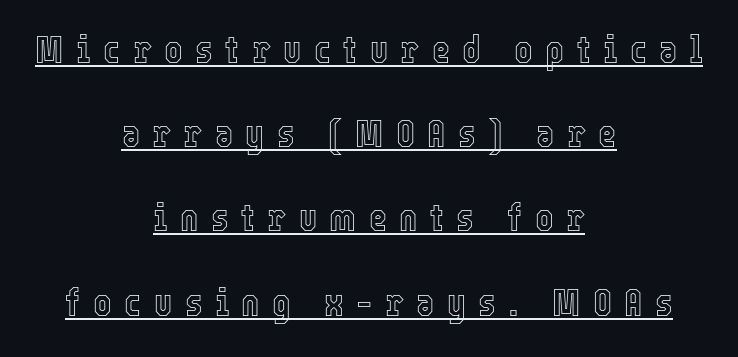
Beneath each row of characters lies a ruled line. Horizontal bands of white between lines are thick stripes. Proportional: the letters do not fall into vertical columns. The setting favours the middle, as headings and verse often do. Tall strokes in this sample are plumb rather than angled.
